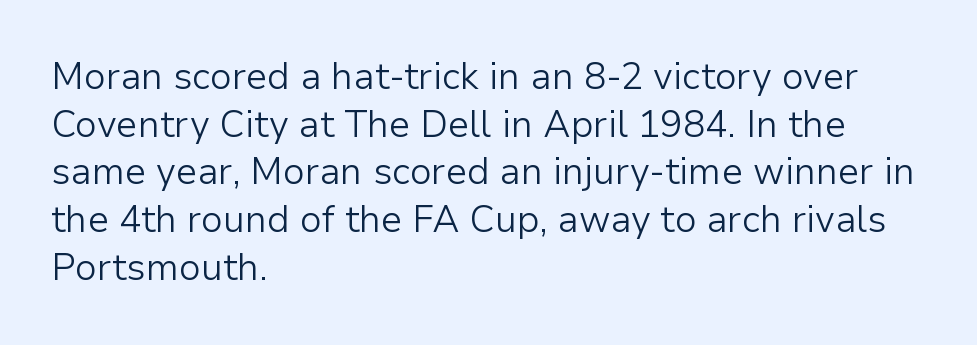
{"serif": "no", "italic": "no", "bold": "no", "weight": "light", "width": "normal", "stroke_contrast": "low", "x_height": "medium", "monospaced": "no", "underline": "no", "align": "left", "line_spacing": "normal", "line_spacing_ratio": 1.29, "letter_spacing": "normal", "letter_spacing_em": 0.0, "glyph_px": 37}
